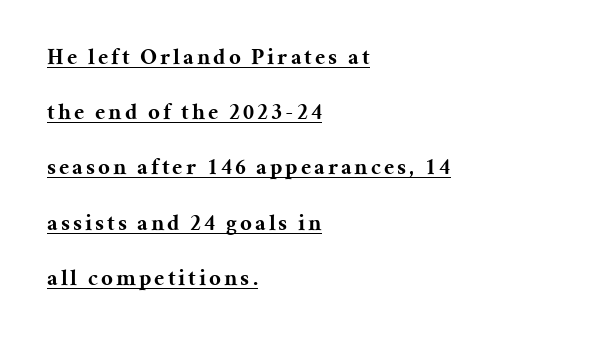
Q: Is the text bold? A: Yes.
Q: Is the text italic (slanted)? A: No, it is upright.
Q: Is the text underlined? A: Yes.
Q: How is the paragraph aligned? A: Left-aligned.
Q: Is the spacing between lines tight, normal or loose? A: Loose.
